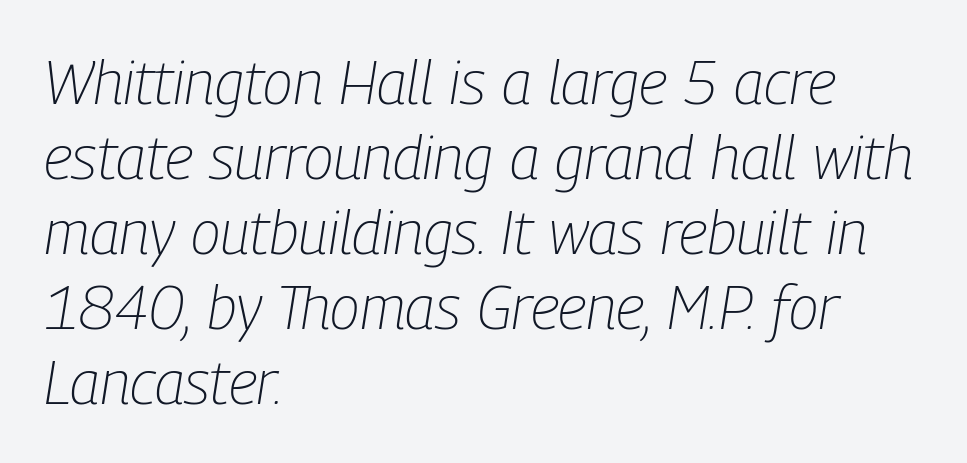
The image shows 61 px light, condensed type, italic (leaning right); set left-aligned, line spacing 1.23x, normal letter spacing, not underlined; low stroke contrast and a medium x-height.
